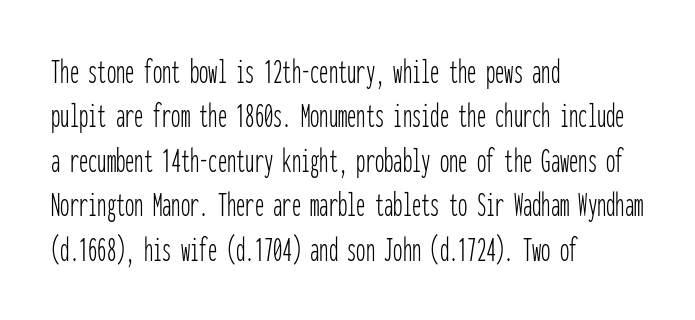
The image shows 37 px thin, condensed sans-serif type, upright, monospaced; set left-aligned, line spacing 1.2x, normal letter spacing, not underlined; low stroke contrast and a medium x-height.
